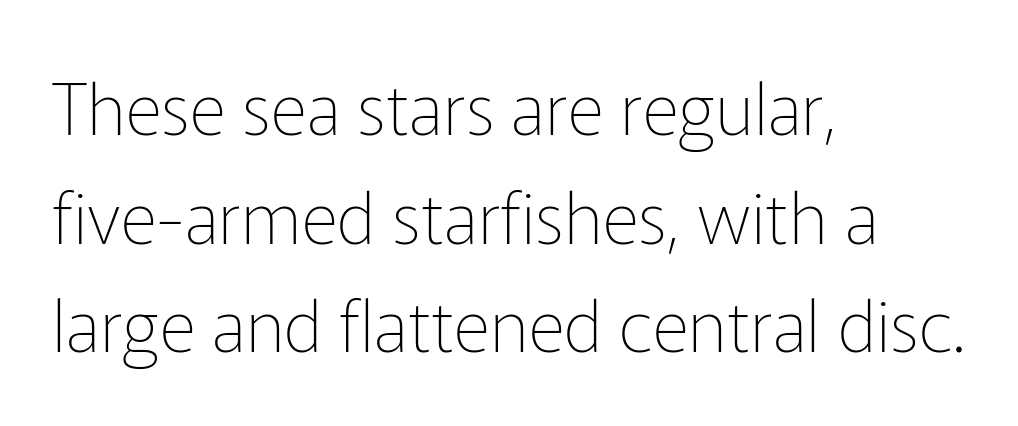
The image shows 71 px thin sans-serif type, upright; set left-aligned, normal line spacing (1.53x), normal letter spacing, not underlined; low stroke contrast and a medium x-height.
